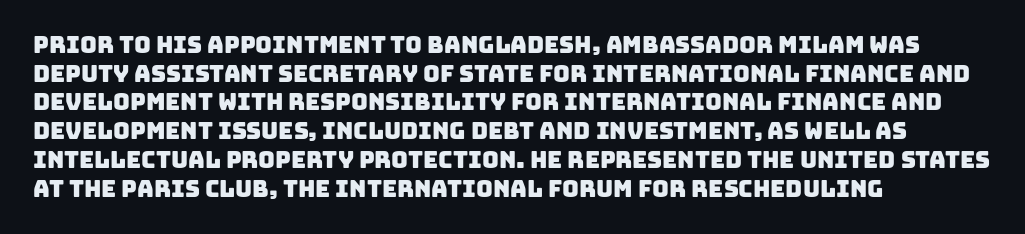
Teacher's note: observe the even left margin — that is flush-left alignment. Students, observe: this is what conventionally led text looks like. A clean baseline with only descenders dipping below it. Each word holds together tightly as a unit, with standard inter-letter gaps.
